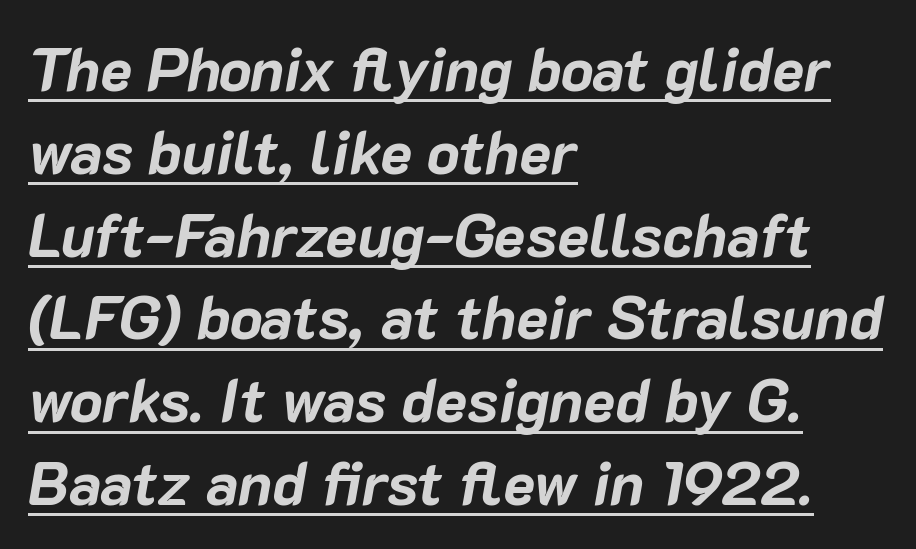
Q: Is the text bold? A: Yes.
Q: Is the text italic (slanted)? A: Yes, it leans right by about 10 degrees.
Q: Is the text underlined? A: Yes.
Q: How is the paragraph aligned? A: Left-aligned.
Q: Is the spacing between letters normal or unusually wide? A: Normal.
Q: Is the spacing between lines tight, normal or loose? A: Normal.
Q: Width (condensed, normal, or wide)? A: Normal.
Q: Stroke contrast? A: Low.
Q: x-height? A: Medium.
Q: Monospaced? A: No.
